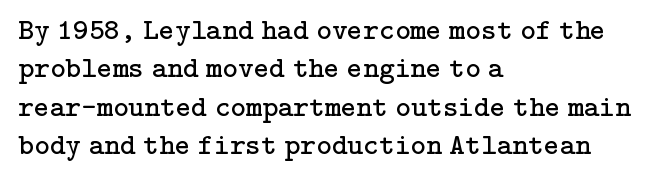
Q: Is the text bold? A: No.
Q: Is the text italic (slanted)? A: No, it is upright.
Q: Is the typeface a serif or a sans-serif typeface? A: Serif.
Q: Is the text underlined? A: No.
Q: How is the paragraph aligned? A: Left-aligned.
Q: Is the spacing between letters normal or unusually wide? A: Normal.
Q: Is the spacing between lines tight, normal or loose? A: Normal.
Q: Width (condensed, normal, or wide)? A: Normal.
Q: Stroke contrast? A: Low.
Q: x-height? A: Medium.
